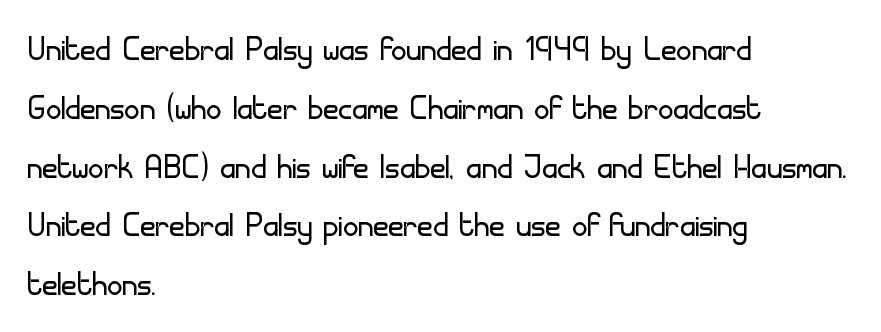
The image shows 42 px light sans-serif type, upright; set left-aligned, normal line spacing (1.4x), normal letter spacing, not underlined; low stroke contrast and a small x-height.
